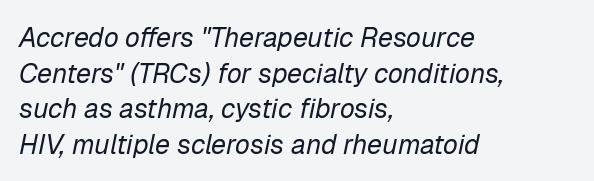
{"italic": "yes", "lean": "right", "slant_degrees": 12, "bold": "no", "underline": "no", "align": "left", "line_spacing": "normal", "line_spacing_ratio": 1.32, "letter_spacing": "normal", "letter_spacing_em": 0.0, "glyph_px": 27}
